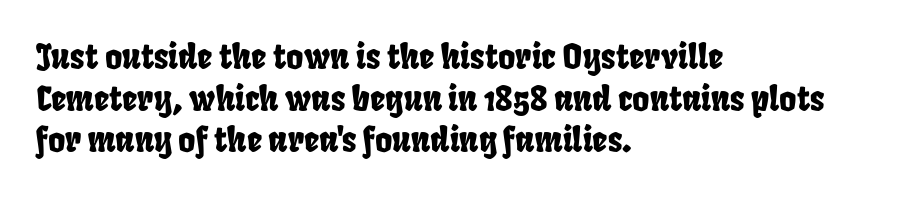
Q: Is the typeface a serif or a sans-serif typeface? A: Sans-serif.
Q: Is the text underlined? A: No.
Q: How is the paragraph aligned? A: Left-aligned.
Q: Is the spacing between letters normal or unusually wide? A: Normal.
Q: Is the spacing between lines tight, normal or loose? A: Normal.
Q: Width (condensed, normal, or wide)? A: Condensed.
Q: Stroke contrast? A: Low.
Q: x-height? A: Large.
Q: Monospaced? A: No.
